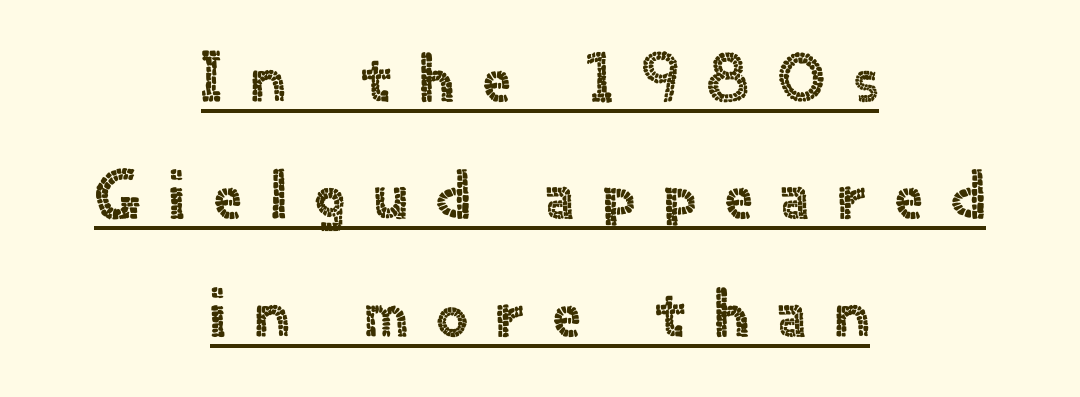
{"serif": "no", "italic": "no", "width": "normal", "x_height": "small", "monospaced": "no", "underline": "yes", "align": "center", "line_spacing": "normal", "line_spacing_ratio": 1.7, "letter_spacing": "wide", "letter_spacing_em": 0.42, "glyph_px": 69}
